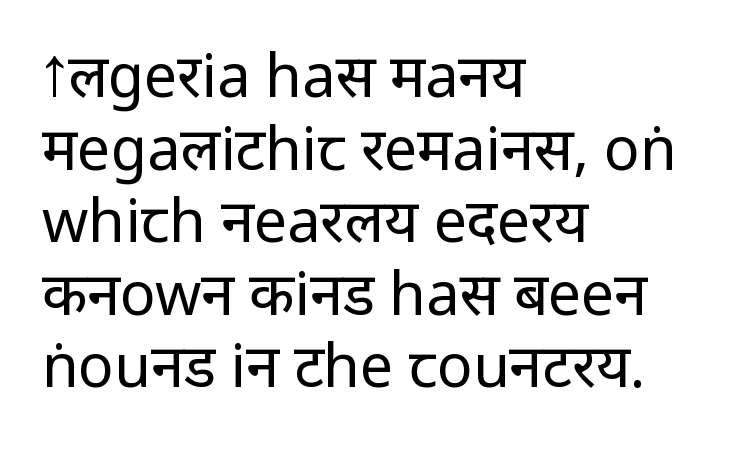
Q: Is the text bold? A: No.
Q: Is the text italic (slanted)? A: No, it is upright.
Q: Is the typeface a serif or a sans-serif typeface? A: Sans-serif.
Q: Is the text underlined? A: No.
Q: How is the paragraph aligned? A: Left-aligned.
Q: Is the spacing between letters normal or unusually wide? A: Normal.
Q: Width (condensed, normal, or wide)? A: Condensed.
Q: Stroke contrast? A: Low.
